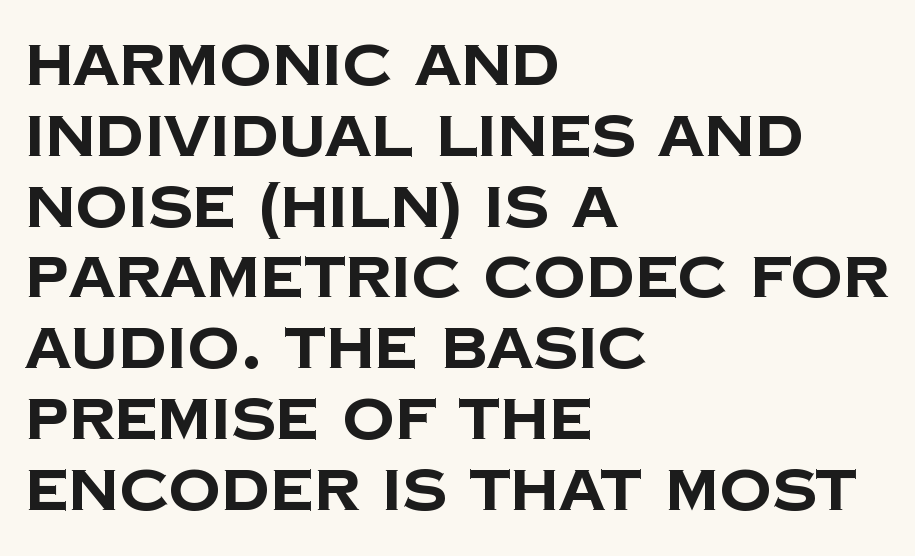
Q: Is the text bold? A: Yes.
Q: Is the typeface a serif or a sans-serif typeface? A: Sans-serif.
Q: Is the text underlined? A: No.
Q: How is the paragraph aligned? A: Left-aligned.
Q: Is the spacing between letters normal or unusually wide? A: Normal.
Q: Width (condensed, normal, or wide)? A: Normal.
Q: Stroke contrast? A: Low.
Q: x-height? A: Large.
Q: Monospaced? A: No.
